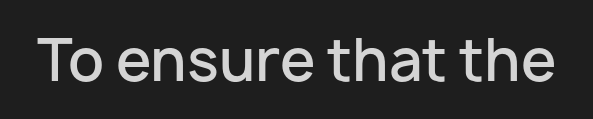
{"serif": "no", "italic": "no", "bold": "semi", "weight": "semibold", "width": "normal", "stroke_contrast": "low", "x_height": "medium", "monospaced": "no", "underline": "no", "letter_spacing": "normal", "letter_spacing_em": 0.0, "glyph_px": 57}
